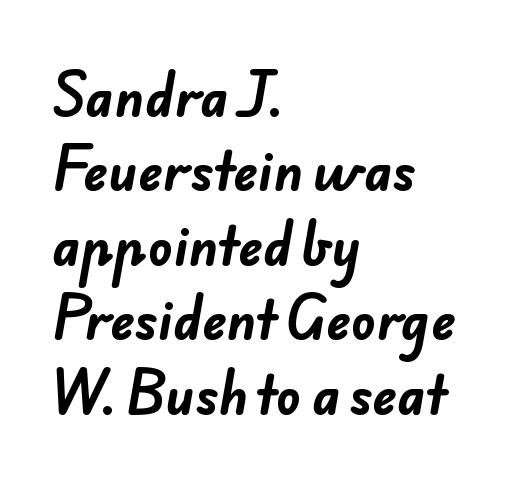
The image shows 51 px bold sans-serif type; set left-aligned, normal line spacing (1.46x), normal letter spacing, not underlined; low stroke contrast and a small x-height.
